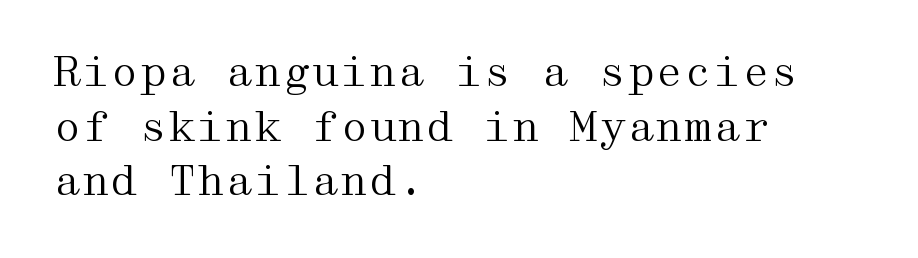
Typographically, this falls in the serif category. This rendering features lettering with no underline. These lines stack with their left ends in a neat column. Stroke mass is kept to a normal reading level or below.
